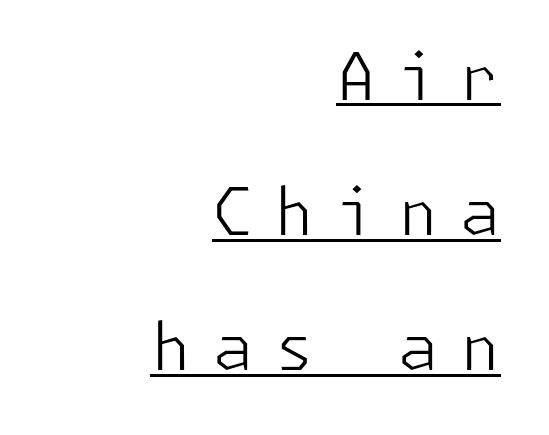
{"serif": "no", "italic": "no", "bold": "no", "weight": "light", "width": "normal", "stroke_contrast": "low", "x_height": "medium", "underline": "yes", "align": "right", "line_spacing": "loose", "line_spacing_ratio": 2.08, "letter_spacing": "wide", "letter_spacing_em": 0.33, "glyph_px": 65}
